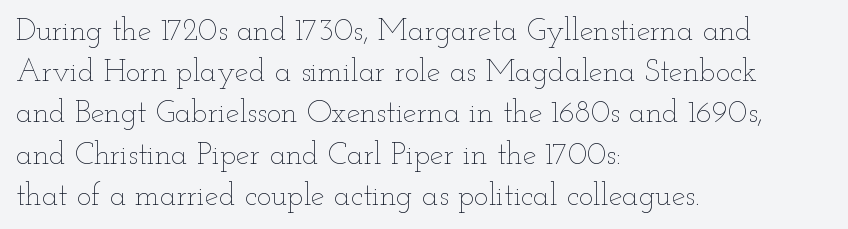
{"italic": "no", "bold": "no", "weight": "thin", "width": "wide", "stroke_contrast": "low", "x_height": "small", "monospaced": "no", "underline": "no", "align": "left", "line_spacing": "normal", "line_spacing_ratio": 1.33, "letter_spacing": "normal", "letter_spacing_em": 0.0, "glyph_px": 31}
